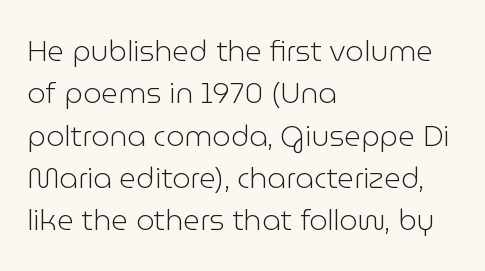
The image shows 29 px light sans-serif type, upright; set left-aligned, normal line spacing (1.46x), normal letter spacing, not underlined; low stroke contrast and a medium x-height.
